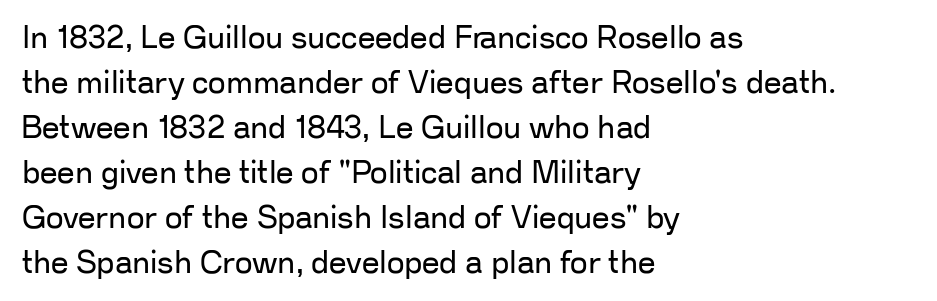
Q: Is the text bold? A: No.
Q: Is the text italic (slanted)? A: No, it is upright.
Q: Is the typeface a serif or a sans-serif typeface? A: Sans-serif.
Q: Is the text underlined? A: No.
Q: How is the paragraph aligned? A: Left-aligned.
Q: Is the spacing between letters normal or unusually wide? A: Normal.
Q: Is the spacing between lines tight, normal or loose? A: Normal.
Q: Width (condensed, normal, or wide)? A: Normal.
Q: Stroke contrast? A: Low.
Q: x-height? A: Medium.
Q: Monospaced? A: No.
